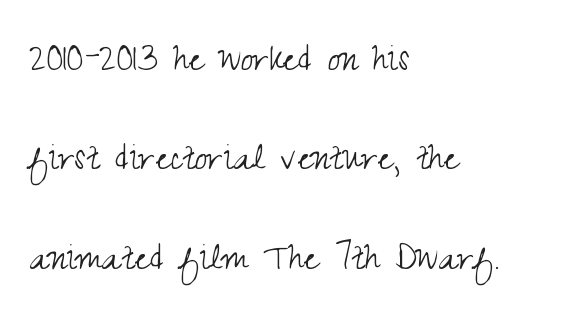
{"serif": "no", "italic": "no", "bold": "no", "weight": "light", "width": "condensed", "stroke_contrast": "medium", "x_height": "small", "monospaced": "no", "underline": "no", "align": "left", "line_spacing": "loose", "line_spacing_ratio": 2.26, "letter_spacing": "normal", "letter_spacing_em": 0.0, "glyph_px": 44}
